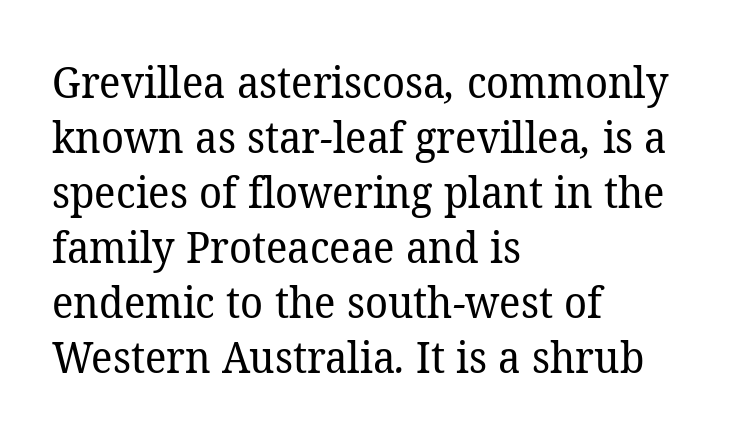
Vertically, the passage feels balanced, rows spaced as you'd expect. The cut favours lightness, reaching ordinary text weight at its darkest. The rendering uses natural spacing where letterforms have individual widths. Rule under the text: the space is simply empty.
